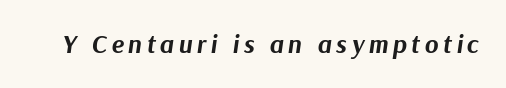
{"italic": "yes", "lean": "right", "slant_degrees": 9, "bold": "yes", "underline": "no", "glyph_px": 26}
